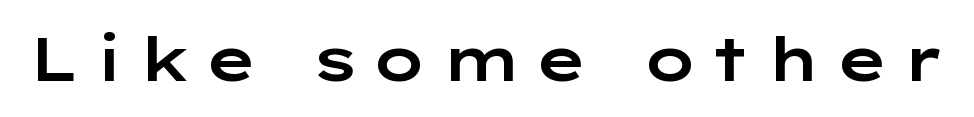
Q: Is the text italic (slanted)? A: No, it is upright.
Q: Is the typeface a serif or a sans-serif typeface? A: Sans-serif.
Q: Is the text underlined? A: No.
Q: Is the spacing between letters normal or unusually wide? A: Unusually wide.
Q: Width (condensed, normal, or wide)? A: Wide.
Q: Stroke contrast? A: Low.
Q: x-height? A: Medium.
Q: Monospaced? A: No.
